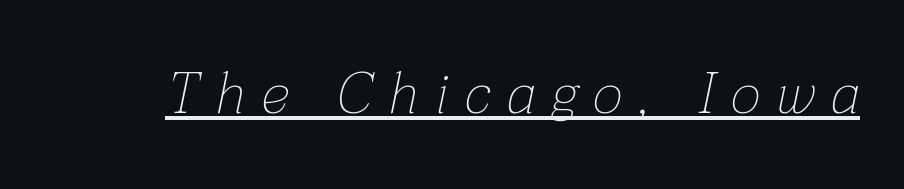
The image shows 58 px thin type, italic (leaning right); set unusually wide letter spacing (+0.29 em), underlined; low stroke contrast and a medium x-height.
